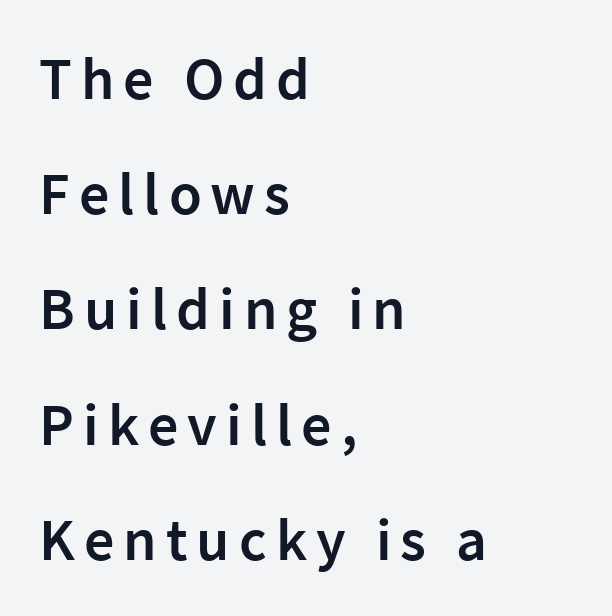
Q: Is the text bold? A: Semi-bold.
Q: Is the text italic (slanted)? A: No, it is upright.
Q: Is the typeface a serif or a sans-serif typeface? A: Sans-serif.
Q: Is the text underlined? A: No.
Q: How is the paragraph aligned? A: Left-aligned.
Q: Is the spacing between lines tight, normal or loose? A: Loose.
Q: Width (condensed, normal, or wide)? A: Normal.
Q: Stroke contrast? A: Low.
Q: x-height? A: Medium.
Q: Monospaced? A: No.
